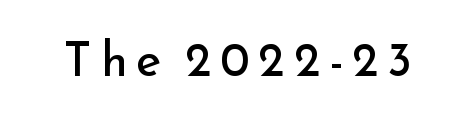
The image shows 48 px regular-weight sans-serif type, upright; set not underlined; low stroke contrast and a small x-height.
